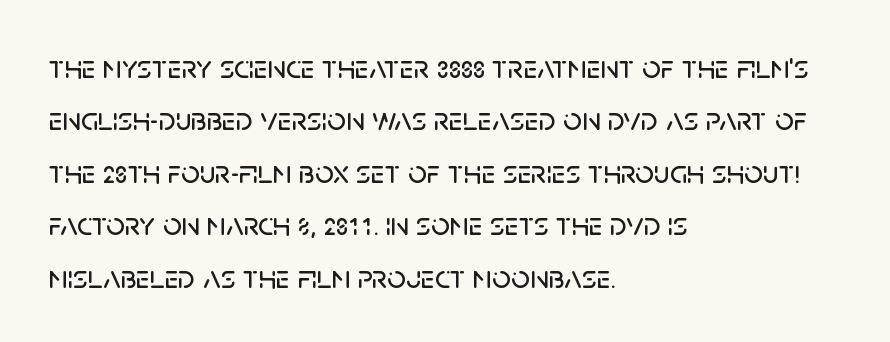
Q: Is the text italic (slanted)? A: No, it is upright.
Q: Is the typeface a serif or a sans-serif typeface? A: Sans-serif.
Q: Is the text underlined? A: No.
Q: How is the paragraph aligned? A: Left-aligned.
Q: Is the spacing between letters normal or unusually wide? A: Normal.
Q: Is the spacing between lines tight, normal or loose? A: Normal.
Q: Width (condensed, normal, or wide)? A: Normal.
Q: Stroke contrast? A: Low.
Q: x-height? A: Large.
Q: Monospaced? A: No.
